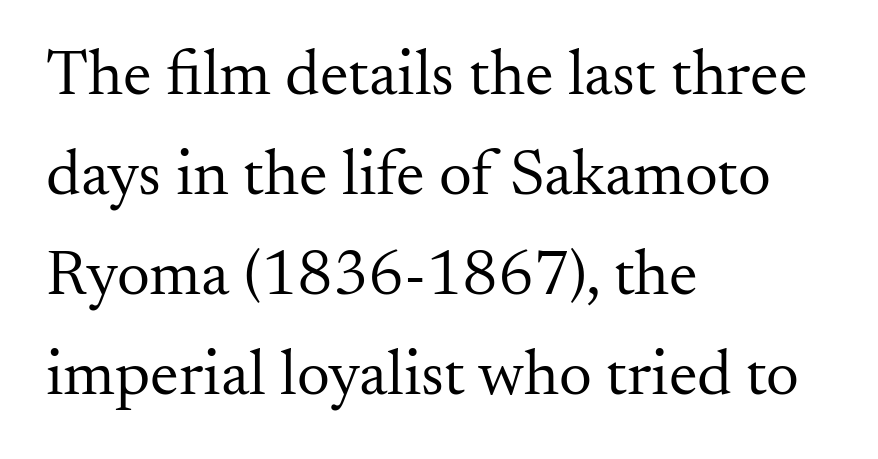
{"serif": "yes", "italic": "no", "bold": "no", "weight": "regular", "width": "normal", "stroke_contrast": "medium", "x_height": "small", "monospaced": "no", "underline": "no", "align": "left", "line_spacing": "normal", "line_spacing_ratio": 1.54, "letter_spacing": "normal", "letter_spacing_em": 0.0, "glyph_px": 65}
